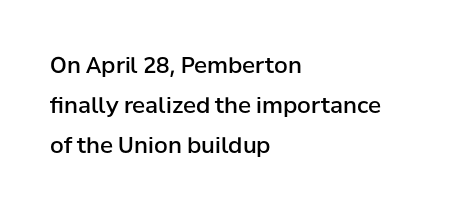
{"italic": "no", "bold": "semi", "underline": "no", "align": "left", "line_spacing_ratio": 1.82, "letter_spacing": "normal", "letter_spacing_em": 0.0, "glyph_px": 22}
